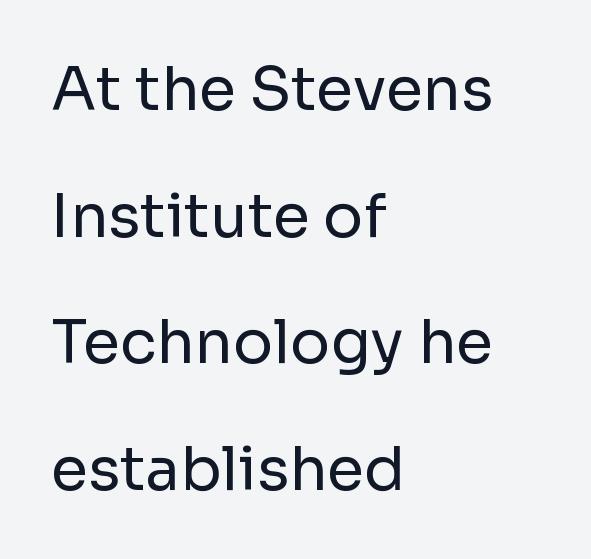
Q: Is the text bold? A: No.
Q: Is the text italic (slanted)? A: No, it is upright.
Q: Is the typeface a serif or a sans-serif typeface? A: Sans-serif.
Q: Is the text underlined? A: No.
Q: How is the paragraph aligned? A: Left-aligned.
Q: Is the spacing between letters normal or unusually wide? A: Normal.
Q: Is the spacing between lines tight, normal or loose? A: Loose.
Q: Width (condensed, normal, or wide)? A: Normal.
Q: Stroke contrast? A: Low.
Q: x-height? A: Medium.
Q: Monospaced? A: No.
